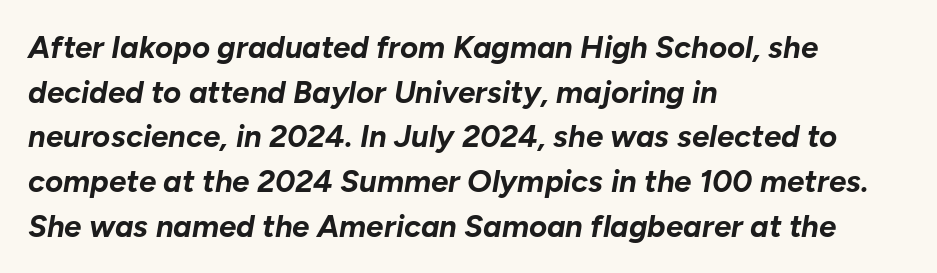
{"italic": "yes", "lean": "right", "slant_degrees": 10, "bold": "yes", "weight": "bold", "width": "normal", "stroke_contrast": "low", "x_height": "medium", "monospaced": "no", "underline": "no", "align": "left", "line_spacing": "normal", "line_spacing_ratio": 1.44, "letter_spacing": "normal", "letter_spacing_em": 0.0, "glyph_px": 31}
